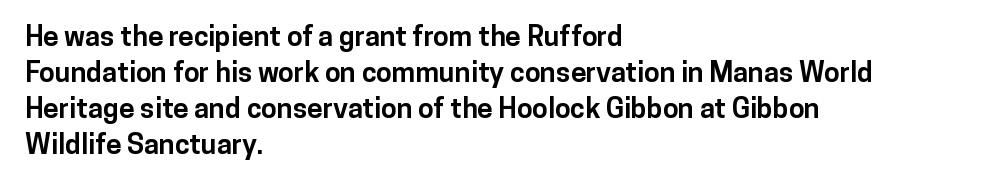
Q: Is the text bold? A: Yes.
Q: Is the text italic (slanted)? A: No, it is upright.
Q: Is the typeface a serif or a sans-serif typeface? A: Sans-serif.
Q: Is the text underlined? A: No.
Q: How is the paragraph aligned? A: Left-aligned.
Q: Is the spacing between letters normal or unusually wide? A: Normal.
Q: Is the spacing between lines tight, normal or loose? A: Normal.
Q: Width (condensed, normal, or wide)? A: Normal.
Q: Stroke contrast? A: Low.
Q: x-height? A: Medium.
Q: Monospaced? A: No.
